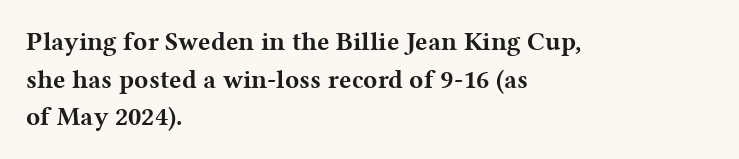
Q: Is the text bold? A: Yes.
Q: Is the text italic (slanted)? A: No, it is upright.
Q: Is the text underlined? A: No.
Q: How is the paragraph aligned? A: Left-aligned.
Q: Is the spacing between letters normal or unusually wide? A: Normal.
Q: Is the spacing between lines tight, normal or loose? A: Normal.
